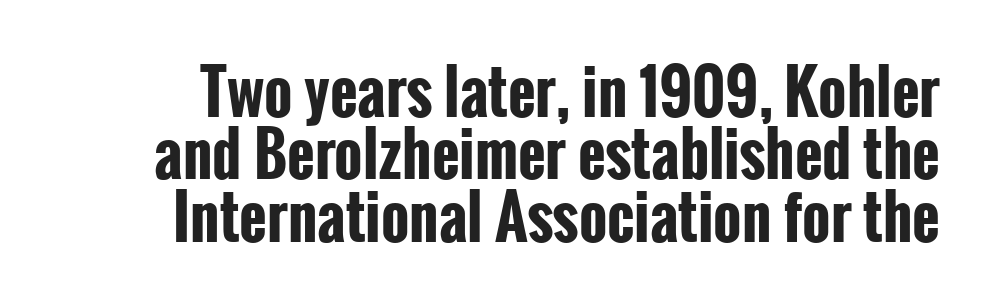
The image shows 60 px bold, condensed sans-serif type, upright; set tight line spacing (1.04x), normal letter spacing, not underlined; low stroke contrast and a medium x-height.
